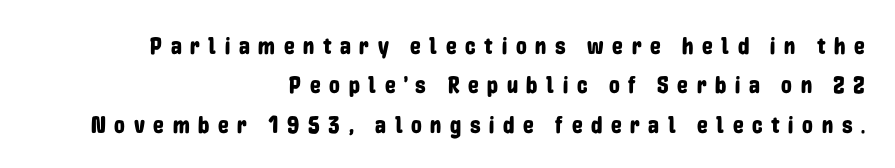
The space beneath each line is pristine and unruled. This block has exactly the height ordinary leading produces. Where is the straight margin? On the right. Unlike italic type, these characters show no tilt at all. Tracking here is generous; glyphs stand well apart from one another.
